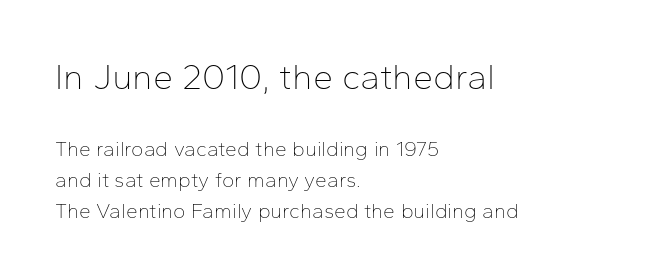
The specimen omits any rule beneath the text block's lines. The characters display no serif detailing; their extremities are plain. Heaviness? Minimal to ordinary, like unemphasized prose. Notice how the stems are strictly vertical — no italics here. The passage shown is typed in a proportional face where columns would drift.
